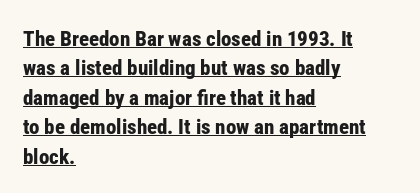
There is no visible air inserted between adjacent glyphs. I'd describe the lettering as bold — thick and assertive. How would I describe the line gaps? Plain and ordinary. These lines are set flush left with a ragged right edge.
